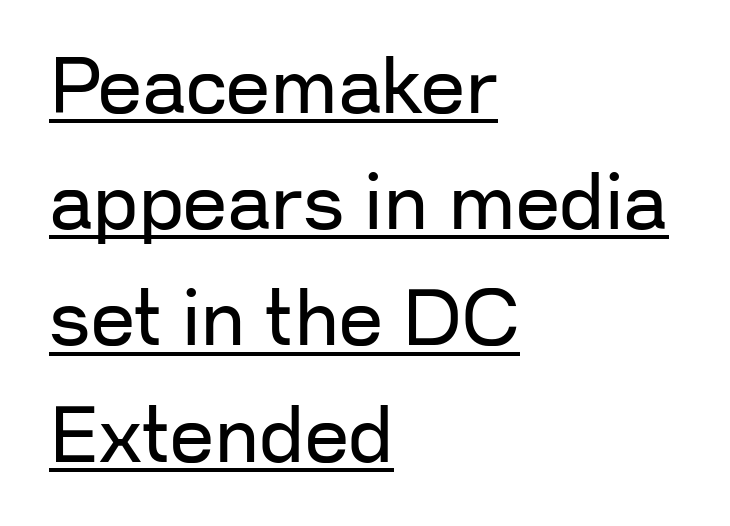
The image shows 78 px regular-weight sans-serif type, upright; set left-aligned, normal line spacing (1.49x), normal letter spacing, underlined; low stroke contrast and a medium x-height.
